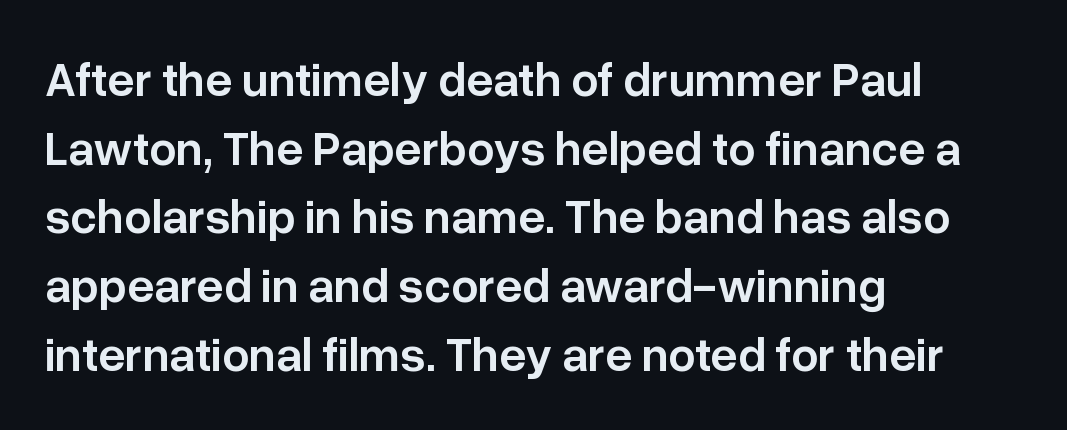
Q: Is the text bold? A: Semi-bold.
Q: Is the text italic (slanted)? A: No, it is upright.
Q: Is the typeface a serif or a sans-serif typeface? A: Sans-serif.
Q: Is the text underlined? A: No.
Q: How is the paragraph aligned? A: Left-aligned.
Q: Is the spacing between letters normal or unusually wide? A: Normal.
Q: Is the spacing between lines tight, normal or loose? A: Normal.
Q: Width (condensed, normal, or wide)? A: Normal.
Q: Stroke contrast? A: Low.
Q: x-height? A: Medium.
Q: Monospaced? A: No.
